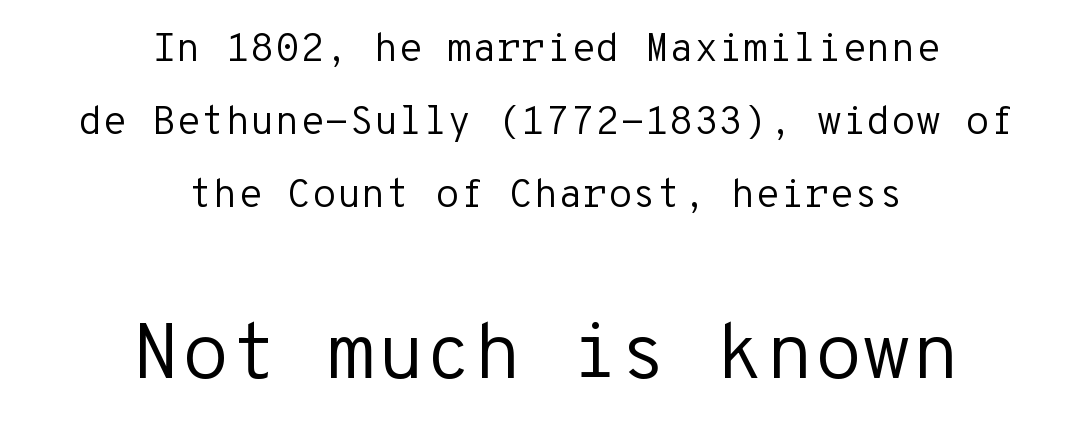
The image shows 79 px regular-weight sans-serif type, upright, monospaced; set centered, line spacing 1.83x, normal letter spacing, not underlined; the second (bottom) block is 1.98x larger; low stroke contrast and a medium x-height.
